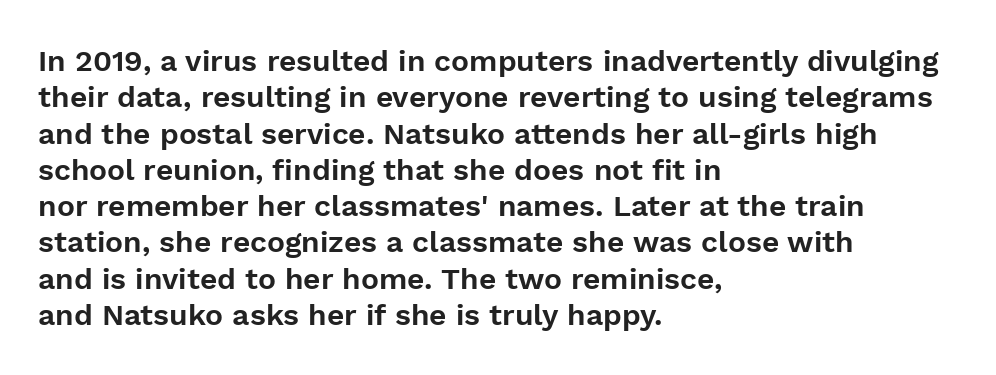
Nobody drew a line under any word here. These lines are composed in type without serifs. The compositor pushed each line to the left boundary. Students, note that the glyphs here touch the page at normal intervals.
